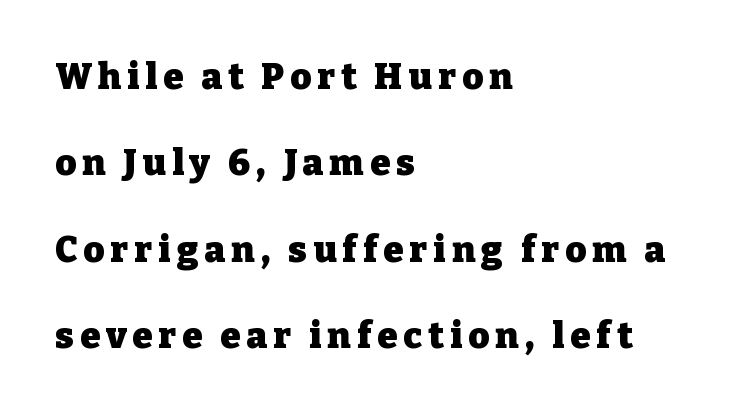
Visually the block forms a straight wall on the left and a jagged coastline on the right. Reading down the column, the eye jumps a long way to each next line. On the weight axis this lands at bold, roughly 700. Tall strokes in this sample are plumb rather than angled. Letters rest on an invisible, unmarked baseline. Note the varied advance widths — an 'i' is clearly narrower than an 'm'.
